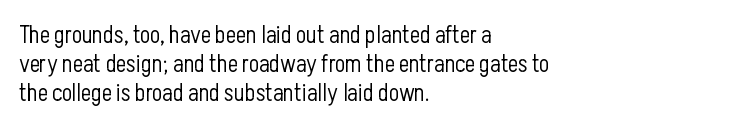
The strokes carry an ordinary text weight at most. Default kerning and tracking; the words read as compact shapes. The gap between lines stays unmarked. Does the lettering tilt? It doesn't — this is upright.
